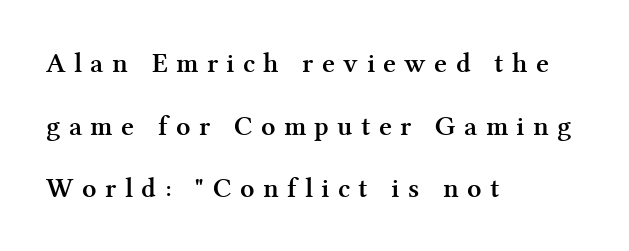
The typography opts for an upright posture over an oblique one. Unmarked baselines from the first word to the last. The compositor pushed each line to the left boundary. Glyph-to-glyph distance is far greater than everyday printed text. A dark, heavy texture on the line: the type is bold. The passage shown is typeset with a serif family.
